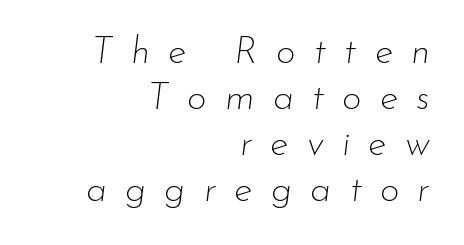
The image shows 38 px thin type, italic (leaning right); set right-aligned, line spacing 1.21x, unusually wide letter spacing (+0.48 em), not underlined; low stroke contrast and a small x-height.
